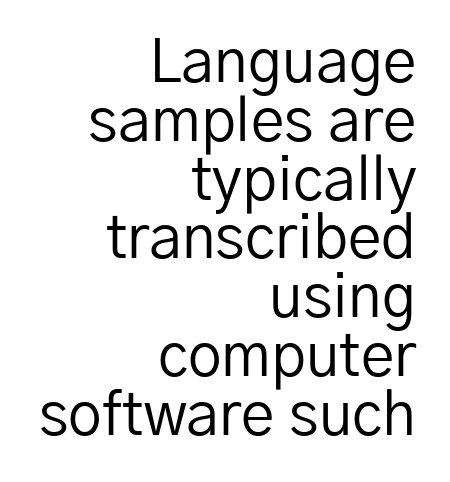
Q: Is the text bold? A: No.
Q: Is the text italic (slanted)? A: No, it is upright.
Q: Is the typeface a serif or a sans-serif typeface? A: Sans-serif.
Q: Is the text underlined? A: No.
Q: How is the paragraph aligned? A: Right-aligned.
Q: Is the spacing between letters normal or unusually wide? A: Normal.
Q: Is the spacing between lines tight, normal or loose? A: Tight.
Q: Width (condensed, normal, or wide)? A: Normal.
Q: Stroke contrast? A: Low.
Q: x-height? A: Medium.
Q: Monospaced? A: No.
